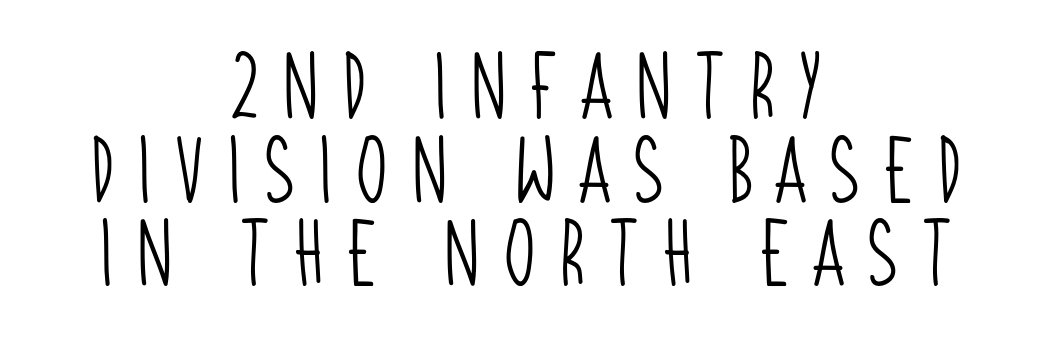
What kind of face is this? One without serifs — a sans. Beneath every word, the page is bare. Stems here are at most as thick as an everyday book face. Think of a printed novel: that variable character pitch is what you see here.
